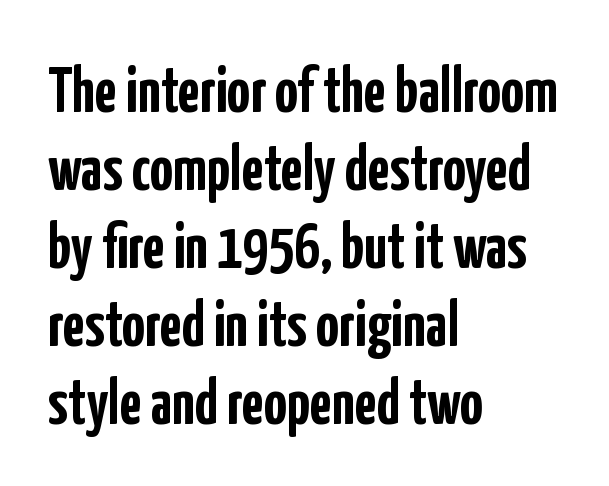
Ascenders rise straight up at ninety degrees. Spacing verdict: proportional, widths tailored to each character. The gaps between neighbouring characters are ordinary and unremarkable. A clean baseline with only descenders dipping below it. Serifs: no, the terminals of the letterforms are clean. Caption: bold face, heavy strokes.
